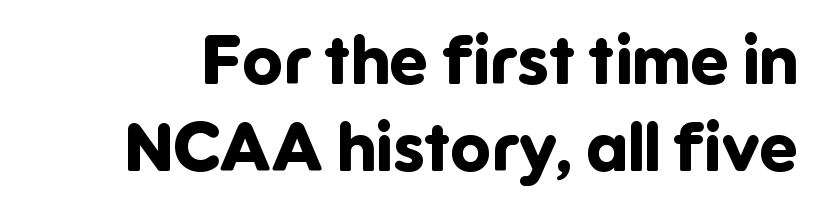
Q: Is the text bold? A: Yes.
Q: Is the text italic (slanted)? A: No, it is upright.
Q: Is the typeface a serif or a sans-serif typeface? A: Sans-serif.
Q: Is the text underlined? A: No.
Q: Is the spacing between letters normal or unusually wide? A: Normal.
Q: Is the spacing between lines tight, normal or loose? A: Normal.
Q: Width (condensed, normal, or wide)? A: Normal.
Q: Stroke contrast? A: Low.
Q: x-height? A: Medium.
Q: Monospaced? A: No.
